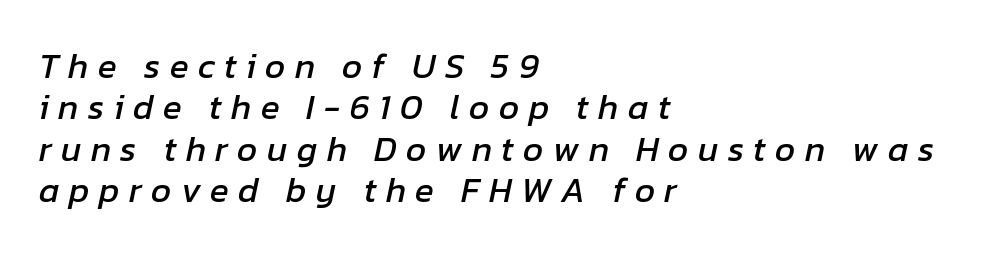
The setting favours the left margin, as ordinary paragraphs usually do. Think of a printed novel: that variable character pitch is what you see here. Honestly, the letter spacing is so wide it's the main thing you notice. Quick note: underline off.
